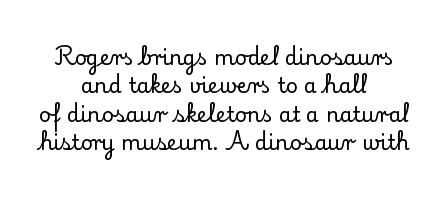
The image shows 21 px text type, upright; set centered, normal line spacing (1.35x), normal letter spacing, not underlined.
